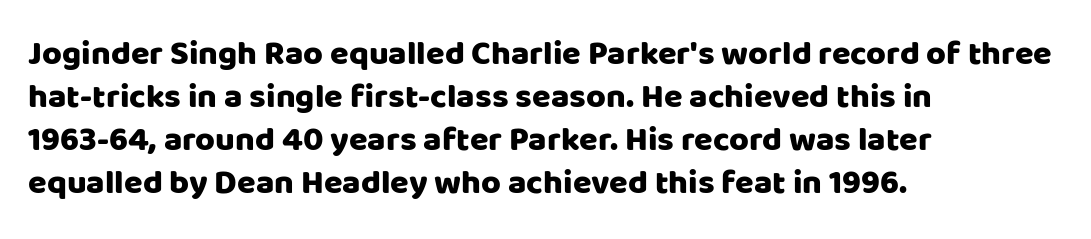
{"serif": "no", "italic": "no", "width": "normal", "stroke_contrast": "low", "x_height": "large", "monospaced": "no", "underline": "no", "align": "left", "line_spacing": "normal", "line_spacing_ratio": 1.26, "letter_spacing": "normal", "letter_spacing_em": 0.0, "glyph_px": 34}
